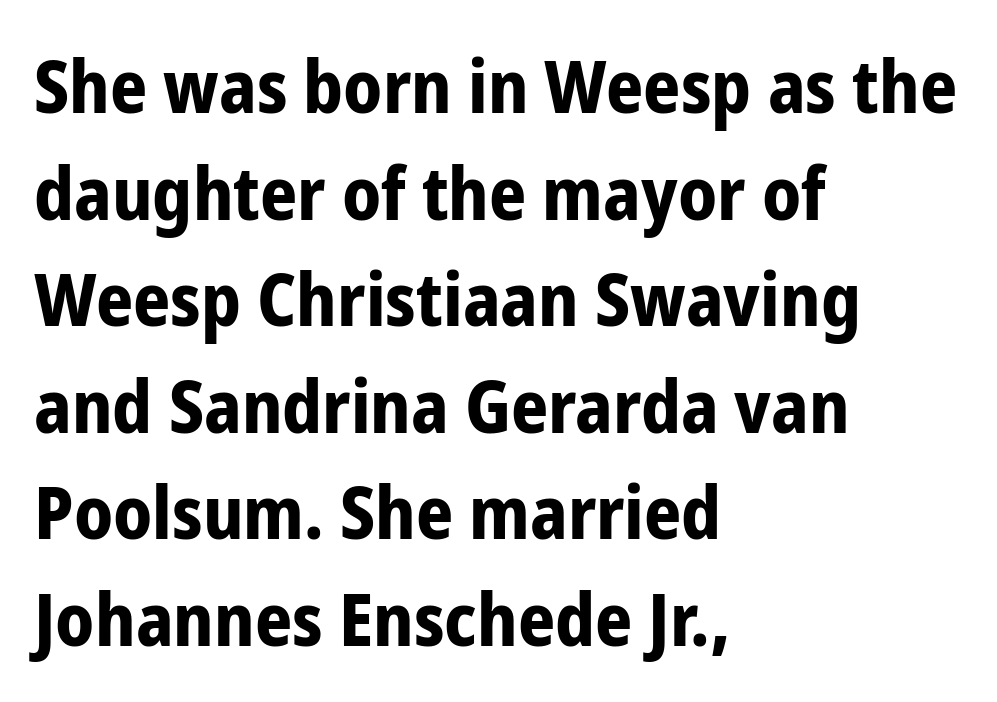
{"serif": "no", "italic": "no", "bold": "yes", "weight": "bold", "width": "condensed", "stroke_contrast": "low", "x_height": "medium", "monospaced": "no", "underline": "no", "align": "left", "line_spacing": "normal", "line_spacing_ratio": 1.46, "letter_spacing": "normal", "letter_spacing_em": 0.0, "glyph_px": 73}
